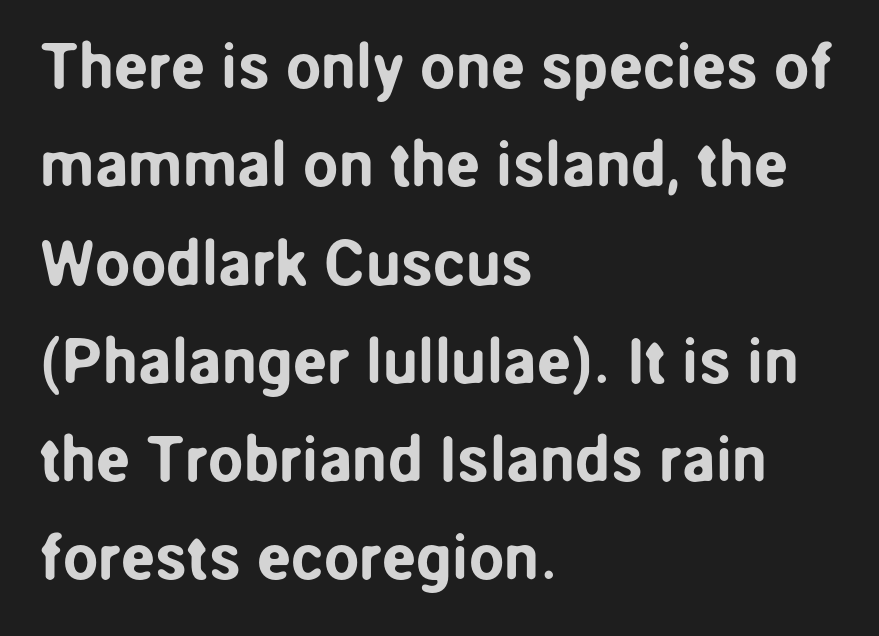
Q: Is the text italic (slanted)? A: No, it is upright.
Q: Is the typeface a serif or a sans-serif typeface? A: Sans-serif.
Q: Is the text underlined? A: No.
Q: How is the paragraph aligned? A: Left-aligned.
Q: Is the spacing between letters normal or unusually wide? A: Normal.
Q: Is the spacing between lines tight, normal or loose? A: Normal.
Q: Width (condensed, normal, or wide)? A: Normal.
Q: Stroke contrast? A: Low.
Q: x-height? A: Medium.
Q: Monospaced? A: No.
